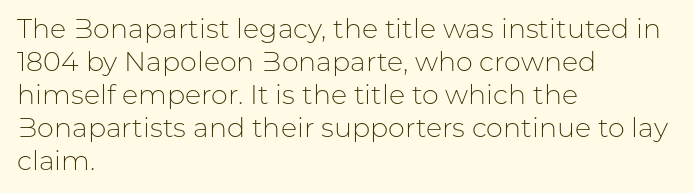
The type sits square on the baseline with zero lean. All the whitespace from short lines collects on the right. Students, note that the glyphs here touch the page at normal intervals. Weight class: somewhere from thin through regular. The foot of each line stays bare and open.
